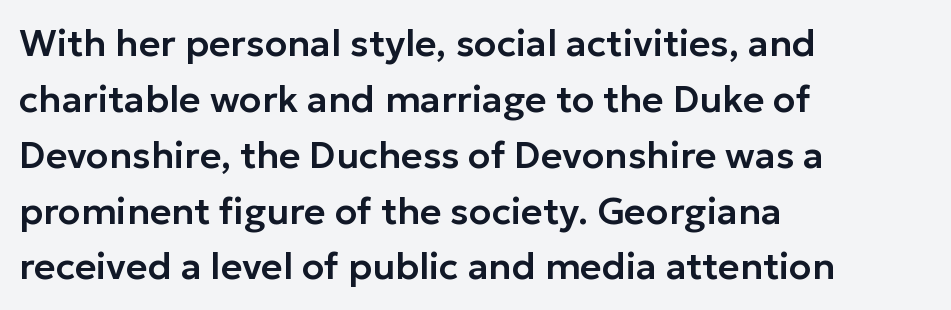
The image shows 37 px sans-serif type, upright; set left-aligned, normal line spacing (1.51x), normal letter spacing, not underlined; low stroke contrast and a medium x-height.
